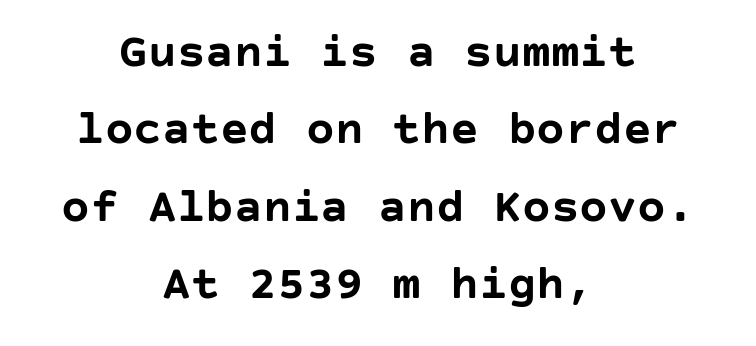
{"serif": "no", "italic": "no", "bold": "yes", "weight": "semibold", "width": "normal", "stroke_contrast": "low", "x_height": "large", "underline": "no", "align": "center", "line_spacing": "normal", "line_spacing_ratio": 1.61, "letter_spacing": "normal", "letter_spacing_em": 0.0, "glyph_px": 48}
